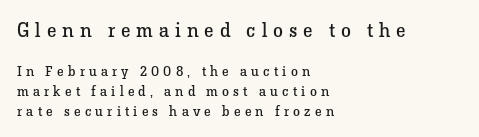
{"italic": "no", "bold": "no", "underline": "no", "align": "left", "line_spacing": "normal", "line_spacing_ratio": 1.43, "letter_spacing": "wide", "letter_spacing_em": 0.3, "larger_block": "first", "size_ratio": 1.43, "glyph_px": 20}
